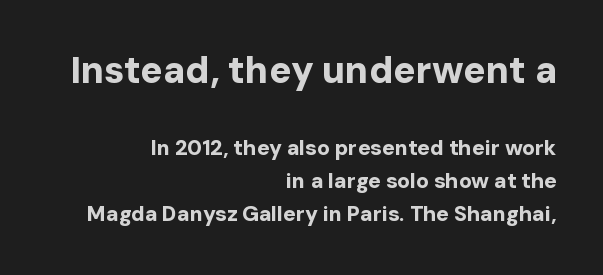
{"serif": "no", "italic": "no", "bold": "yes", "weight": "bold", "width": "normal", "stroke_contrast": "low", "x_height": "medium", "monospaced": "no", "underline": "no", "align": "right", "line_spacing": "normal", "line_spacing_ratio": 1.58, "letter_spacing": "normal", "letter_spacing_em": 0.0, "larger_block": "first", "size_ratio": 1.76, "glyph_px": 37}
